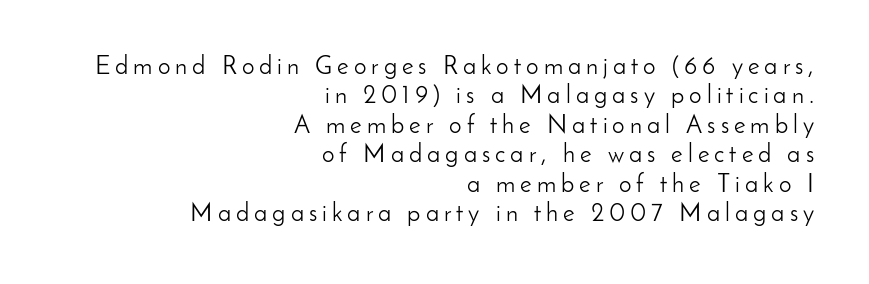
Q: Is the text bold? A: No.
Q: Is the text italic (slanted)? A: No, it is upright.
Q: Is the text underlined? A: No.
Q: How is the paragraph aligned? A: Right-aligned.
Q: Is the spacing between letters normal or unusually wide? A: Unusually wide.
